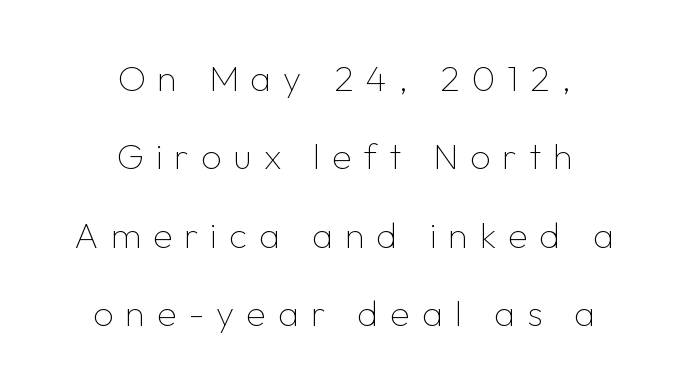
{"serif": "no", "italic": "no", "bold": "no", "weight": "thin", "width": "normal", "stroke_contrast": "low", "x_height": "medium", "monospaced": "no", "underline": "no", "align": "center", "line_spacing": "loose", "line_spacing_ratio": 2.18, "letter_spacing": "wide", "letter_spacing_em": 0.33, "glyph_px": 36}
